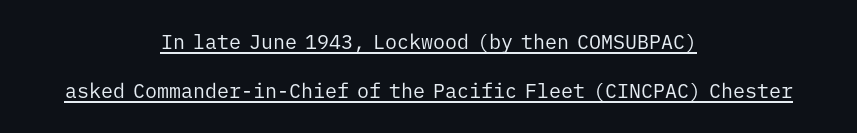
Q: Is the text bold? A: No.
Q: Is the text italic (slanted)? A: No, it is upright.
Q: Is the text underlined? A: Yes.
Q: How is the paragraph aligned? A: Centered.
Q: Is the spacing between letters normal or unusually wide? A: Normal.
Q: Is the spacing between lines tight, normal or loose? A: Loose.
